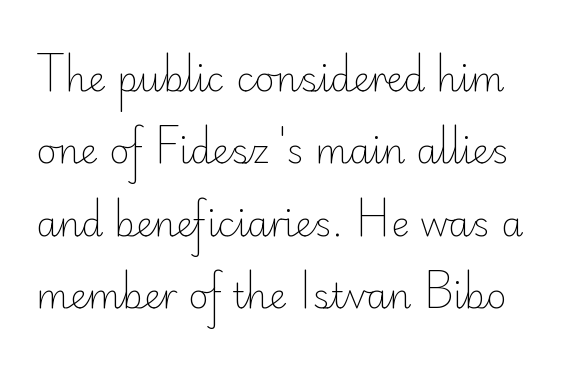
Q: Is the text bold? A: No.
Q: Is the text italic (slanted)? A: No, it is upright.
Q: Is the typeface a serif or a sans-serif typeface? A: Sans-serif.
Q: Is the text underlined? A: No.
Q: Is the spacing between letters normal or unusually wide? A: Normal.
Q: Is the spacing between lines tight, normal or loose? A: Loose.
Q: Width (condensed, normal, or wide)? A: Normal.
Q: Stroke contrast? A: Low.
Q: x-height? A: Small.
Q: Monospaced? A: No.
